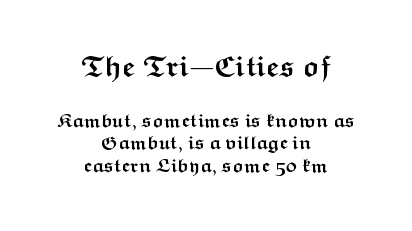
Character widths vary here, with narrow letters taking less room than wide ones. What kind of face is this? One without serifs — a sans. Notice how the passage keeps no hard edge, just a central spine. A dark, heavy texture on the line: the type is bold.
